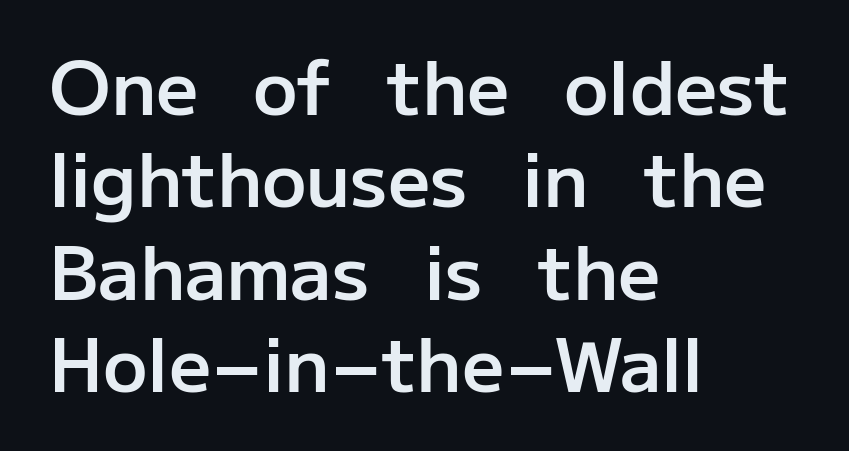
Q: Is the text bold? A: Semi-bold.
Q: Is the text italic (slanted)? A: No, it is upright.
Q: Is the typeface a serif or a sans-serif typeface? A: Sans-serif.
Q: Is the text underlined? A: No.
Q: How is the paragraph aligned? A: Left-aligned.
Q: Is the spacing between letters normal or unusually wide? A: Normal.
Q: Is the spacing between lines tight, normal or loose? A: Normal.
Q: Width (condensed, normal, or wide)? A: Normal.
Q: Stroke contrast? A: Low.
Q: x-height? A: Medium.
Q: Monospaced? A: No.
